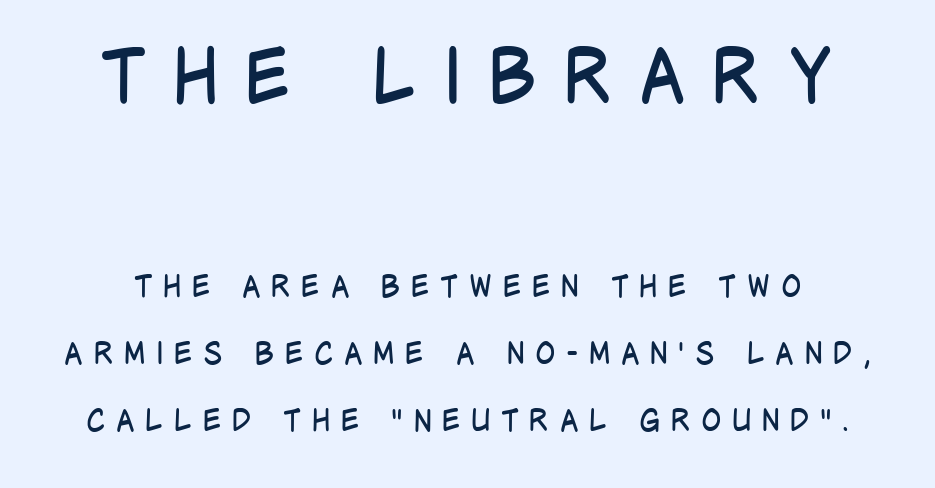
The image shows 75 px regular-weight, condensed sans-serif type, upright; set loose line spacing (2.23x), unusually wide letter spacing (+0.35 em), not underlined; the first (top) block is 2.5x larger; low stroke contrast and a large x-height.
